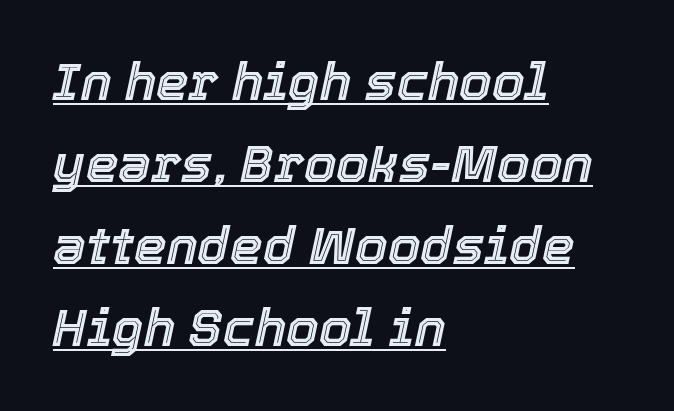
You could call the tracking neutral — neither tight nor loose. Looks like someone drew a line under every word here. Notice how the passage keeps a crisp vertical edge on the left only. Think of a printed novel: that variable character pitch is what you see here.
